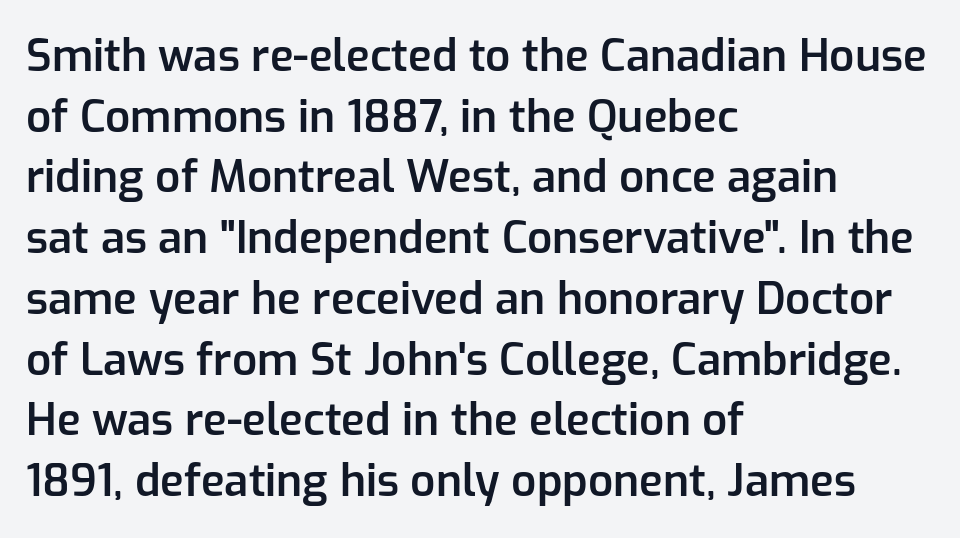
Q: Is the text bold? A: Semi-bold.
Q: Is the text italic (slanted)? A: No, it is upright.
Q: Is the typeface a serif or a sans-serif typeface? A: Sans-serif.
Q: Is the text underlined? A: No.
Q: How is the paragraph aligned? A: Left-aligned.
Q: Is the spacing between letters normal or unusually wide? A: Normal.
Q: Is the spacing between lines tight, normal or loose? A: Normal.
Q: Width (condensed, normal, or wide)? A: Normal.
Q: Stroke contrast? A: Low.
Q: x-height? A: Medium.
Q: Monospaced? A: No.
